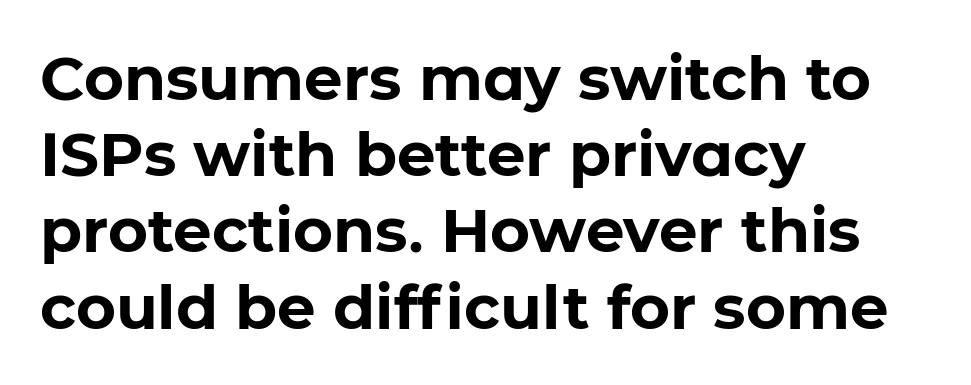
Q: Is the text bold? A: Yes.
Q: Is the text italic (slanted)? A: No, it is upright.
Q: Is the typeface a serif or a sans-serif typeface? A: Sans-serif.
Q: Is the text underlined? A: No.
Q: How is the paragraph aligned? A: Left-aligned.
Q: Is the spacing between letters normal or unusually wide? A: Normal.
Q: Is the spacing between lines tight, normal or loose? A: Normal.
Q: Width (condensed, normal, or wide)? A: Normal.
Q: Stroke contrast? A: Low.
Q: x-height? A: Medium.
Q: Monospaced? A: No.
